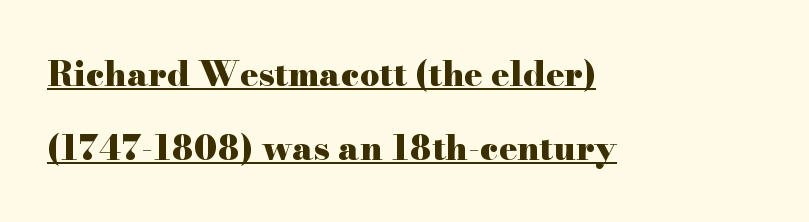
{"serif": "yes", "italic": "no", "bold": "yes", "weight": "heavy", "width": "wide", "stroke_contrast": "high", "x_height": "small", "monospaced": "no", "underline": "yes", "align": "left", "line_spacing": "loose", "line_spacing_ratio": 2.19, "letter_spacing": "normal", "letter_spacing_em": 0.0, "glyph_px": 34}
